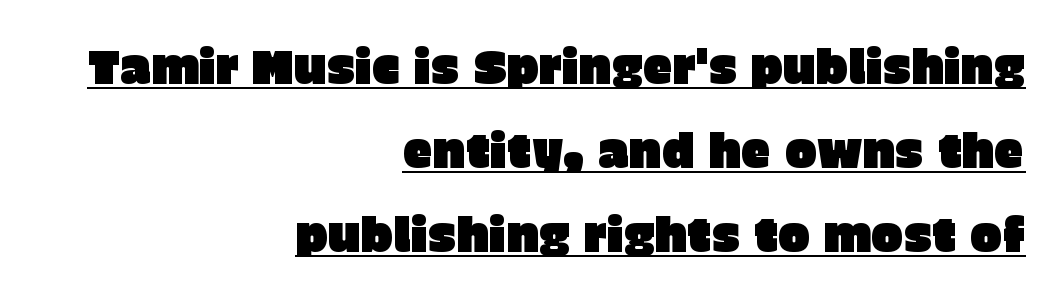
The image shows 48 px sans-serif type, upright; set right-aligned, line spacing 1.75x, normal letter spacing, underlined; low stroke contrast and a large x-height.
